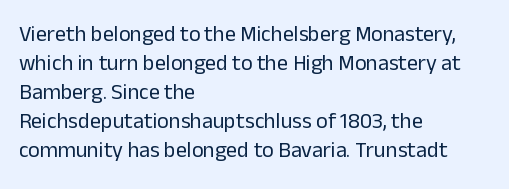
{"italic": "no", "bold": "no", "underline": "no", "align": "left", "line_spacing": "normal", "line_spacing_ratio": 1.32, "letter_spacing": "normal", "letter_spacing_em": 0.0, "glyph_px": 22}
